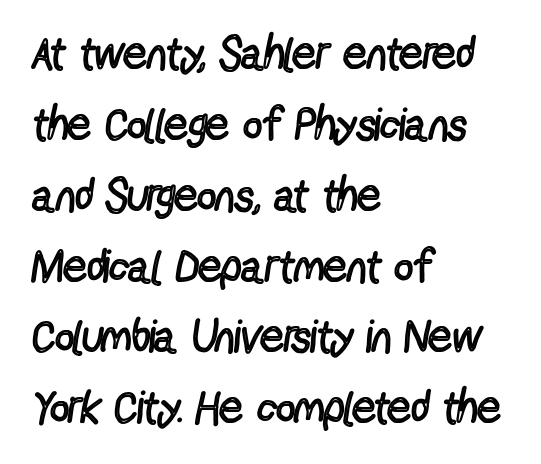
{"serif": "no", "bold": "no", "weight": "regular", "width": "condensed", "x_height": "medium", "monospaced": "no", "underline": "no", "align": "left", "line_spacing": "normal", "line_spacing_ratio": 1.54, "letter_spacing": "normal", "letter_spacing_em": 0.0, "glyph_px": 46}
